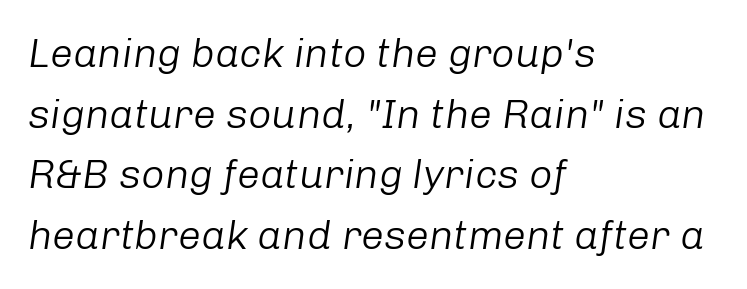
{"italic": "yes", "lean": "right", "slant_degrees": 8, "bold": "no", "weight": "light", "width": "normal", "stroke_contrast": "low", "x_height": "medium", "monospaced": "no", "underline": "no", "align": "left", "line_spacing": "normal", "line_spacing_ratio": 1.48, "letter_spacing": "normal", "letter_spacing_em": 0.0, "glyph_px": 41}
